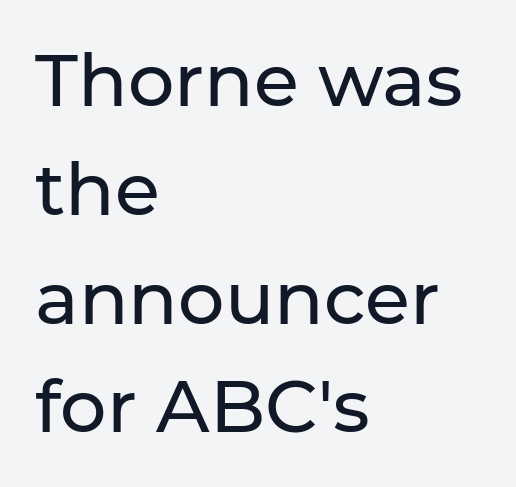
{"serif": "no", "italic": "no", "bold": "no", "weight": "regular", "width": "normal", "stroke_contrast": "low", "x_height": "medium", "monospaced": "no", "underline": "no", "align": "left", "line_spacing": "normal", "line_spacing_ratio": 1.49, "letter_spacing": "normal", "letter_spacing_em": 0.0, "glyph_px": 73}
